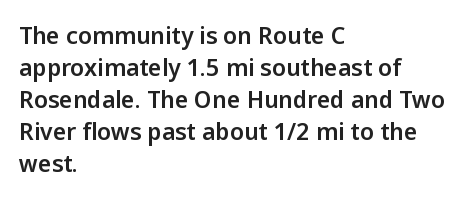
The image shows 23 px text type, upright; set left-aligned, normal line spacing (1.39x), normal letter spacing, not underlined.
